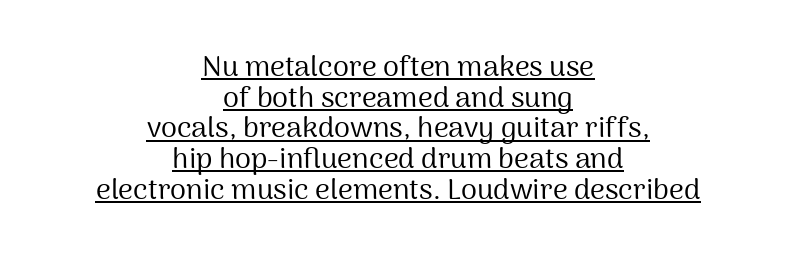
Is the letter spacing exaggerated? No — it looks like the ordinary default. Very little white space separates one row of letters from the next. You could not count columns in this text — the font is proportionally spaced. The type family on display is of the sans-serif kind. You can tell it's not italic because the verticals are truly vertical. A light-to-regular cut is what we see here.
